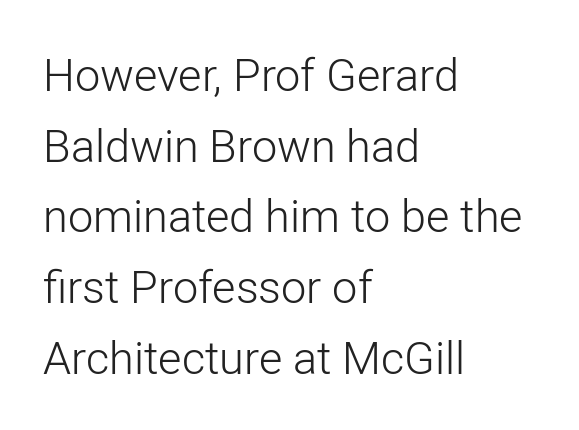
Q: Is the text bold? A: No.
Q: Is the text italic (slanted)? A: No, it is upright.
Q: Is the typeface a serif or a sans-serif typeface? A: Sans-serif.
Q: Is the text underlined? A: No.
Q: How is the paragraph aligned? A: Left-aligned.
Q: Is the spacing between letters normal or unusually wide? A: Normal.
Q: Is the spacing between lines tight, normal or loose? A: Normal.
Q: Width (condensed, normal, or wide)? A: Normal.
Q: Stroke contrast? A: Low.
Q: x-height? A: Medium.
Q: Monospaced? A: No.
